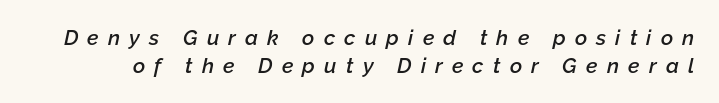
Q: Is the text bold? A: Semi-bold.
Q: Is the text italic (slanted)? A: Yes, it leans right by about 12 degrees.
Q: Is the text underlined? A: No.
Q: Is the spacing between letters normal or unusually wide? A: Unusually wide.
Q: Is the spacing between lines tight, normal or loose? A: Normal.
